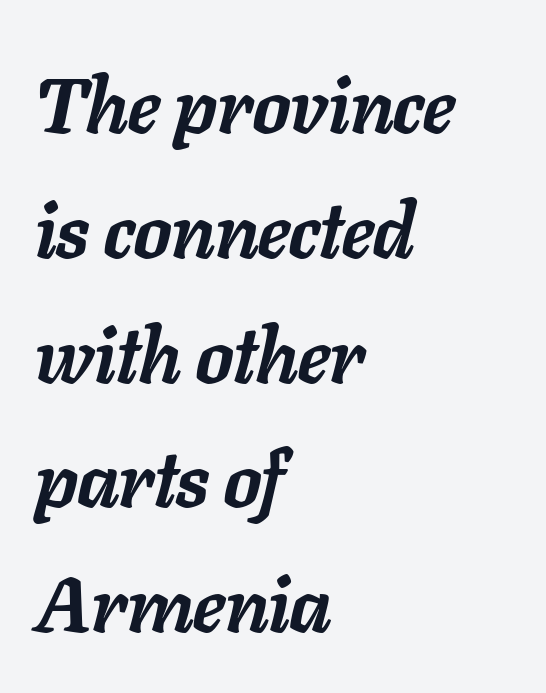
The image shows 78 px semibold type, italic (leaning right); set left-aligned, normal line spacing (1.6x), normal letter spacing, not underlined; low stroke contrast and a medium x-height.
